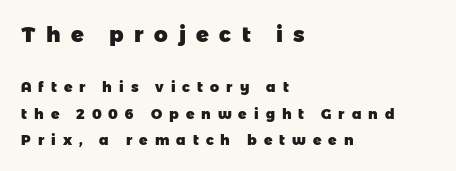
Q: Is the text bold? A: Yes.
Q: Is the text underlined? A: No.
Q: How is the paragraph aligned? A: Left-aligned.
Q: Is the spacing between letters normal or unusually wide? A: Unusually wide.
Q: Is the spacing between lines tight, normal or loose? A: Loose.
Q: Which block of text is set in a larger size, the first (top) or the second (bottom)? A: The first (top) one.
